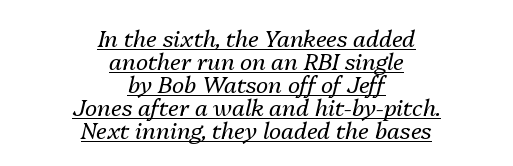
{"italic": "yes", "lean": "right", "slant_degrees": 13, "bold": "no", "underline": "yes", "align": "center", "line_spacing": "tight", "line_spacing_ratio": 1.0, "letter_spacing": "normal", "letter_spacing_em": 0.0, "glyph_px": 23}
